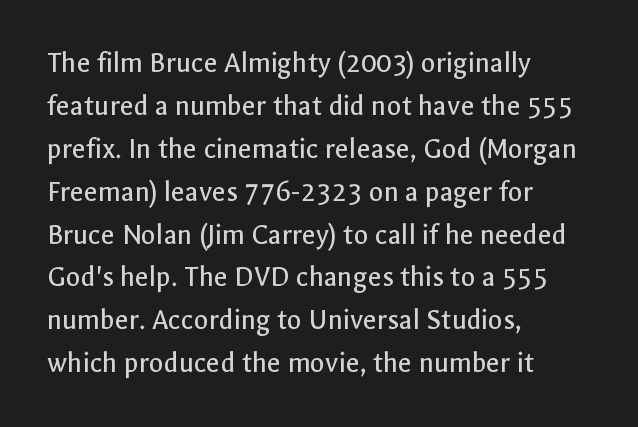
Q: Is the text bold? A: No.
Q: Is the text italic (slanted)? A: No, it is upright.
Q: Is the typeface a serif or a sans-serif typeface? A: Sans-serif.
Q: Is the text underlined? A: No.
Q: How is the paragraph aligned? A: Left-aligned.
Q: Is the spacing between letters normal or unusually wide? A: Normal.
Q: Is the spacing between lines tight, normal or loose? A: Normal.
Q: Width (condensed, normal, or wide)? A: Normal.
Q: x-height? A: Medium.
Q: Monospaced? A: No.
